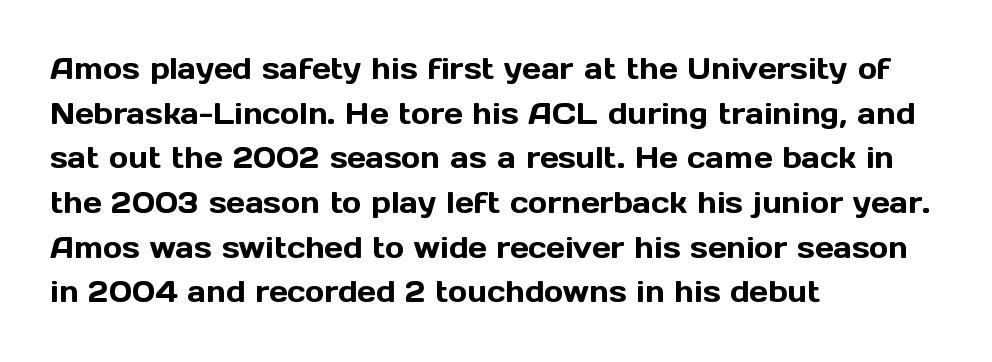
The image shows 29 px sans-serif type, upright; set left-aligned, normal line spacing (1.54x), normal letter spacing, not underlined; a medium x-height.
